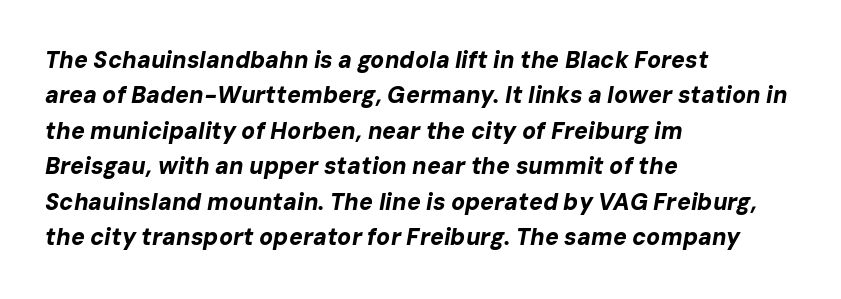
{"italic": "yes", "lean": "right", "slant_degrees": 10, "bold": "yes", "underline": "no", "align": "left", "line_spacing": "normal", "line_spacing_ratio": 1.54, "letter_spacing": "normal", "letter_spacing_em": 0.0, "glyph_px": 23}
